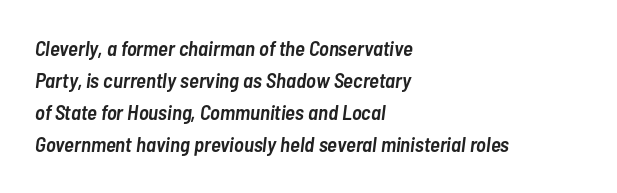
The image shows 21 px text type, italic (leaning right); set left-aligned, normal line spacing (1.53x), normal letter spacing, not underlined.
